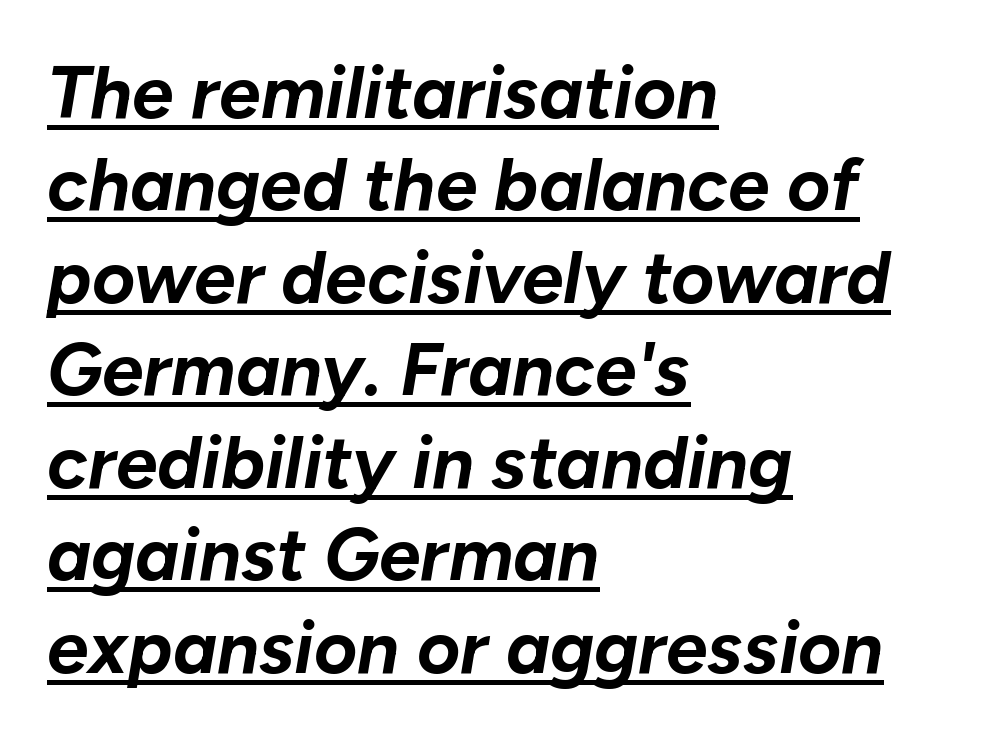
{"italic": "yes", "lean": "right", "slant_degrees": 10, "bold": "yes", "weight": "bold", "width": "normal", "stroke_contrast": "low", "x_height": "medium", "monospaced": "no", "underline": "yes", "align": "left", "line_spacing": "normal", "line_spacing_ratio": 1.25, "letter_spacing": "normal", "letter_spacing_em": 0.0, "glyph_px": 74}
